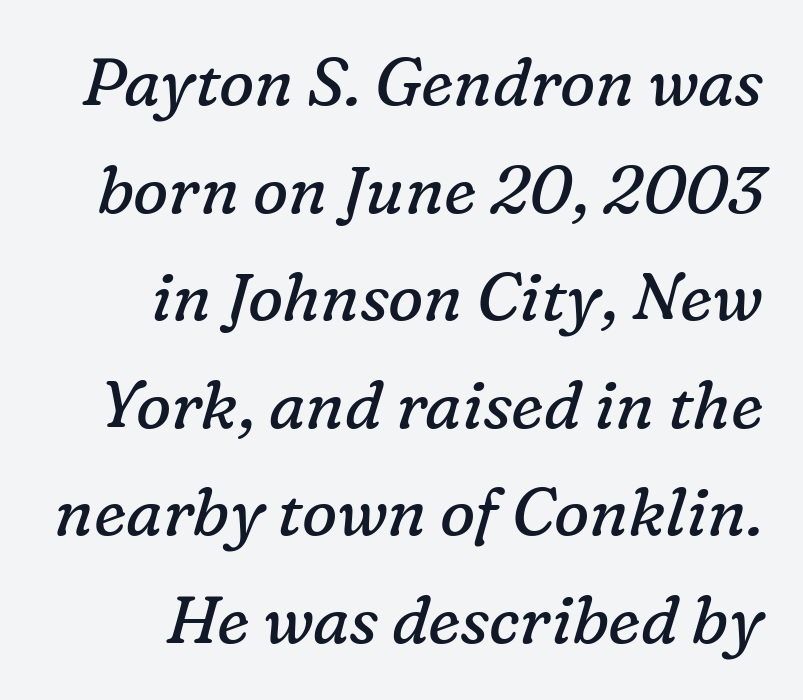
The rendering uses natural spacing where letterforms have individual widths. These glyphs show unthickened strokes, regular width or finer. Notice how descenders clear the ascenders below comfortably — that's standard leading. You could call the tracking neutral — neither tight nor loose. Is this a sans? No — the strokes have serifs.
